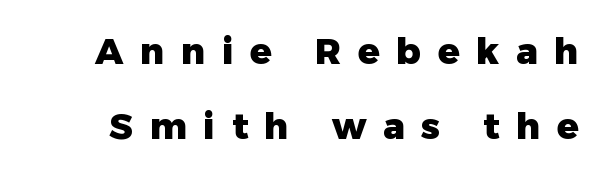
Q: Is the text bold? A: Yes.
Q: Is the text italic (slanted)? A: No, it is upright.
Q: Is the typeface a serif or a sans-serif typeface? A: Sans-serif.
Q: Is the text underlined? A: No.
Q: Is the spacing between letters normal or unusually wide? A: Unusually wide.
Q: Is the spacing between lines tight, normal or loose? A: Loose.
Q: Width (condensed, normal, or wide)? A: Normal.
Q: Stroke contrast? A: Low.
Q: x-height? A: Medium.
Q: Monospaced? A: No.
